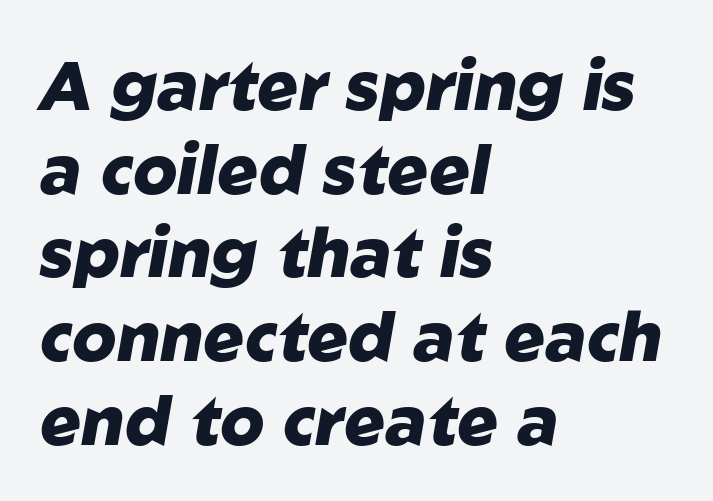
Q: Is the text bold? A: Yes.
Q: Is the text italic (slanted)? A: Yes, it leans right by about 10 degrees.
Q: Is the text underlined? A: No.
Q: How is the paragraph aligned? A: Left-aligned.
Q: Is the spacing between letters normal or unusually wide? A: Normal.
Q: Width (condensed, normal, or wide)? A: Normal.
Q: Stroke contrast? A: Low.
Q: x-height? A: Medium.
Q: Monospaced? A: No.
